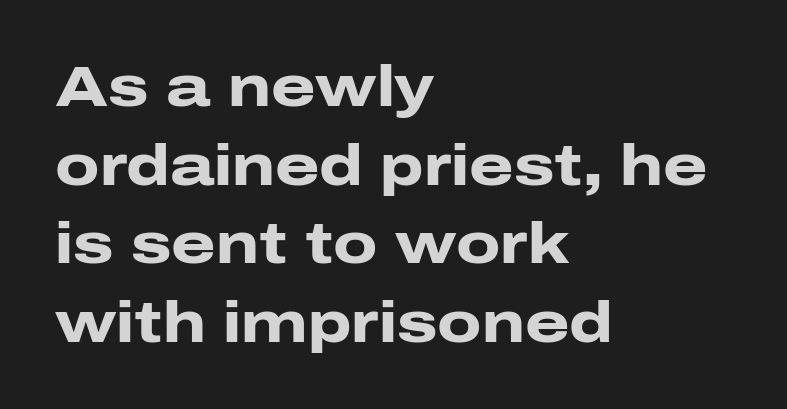
The image shows 57 px heavy, wide sans-serif type, upright; set left-aligned, normal line spacing (1.38x), normal letter spacing, not underlined; low stroke contrast and a medium x-height.
